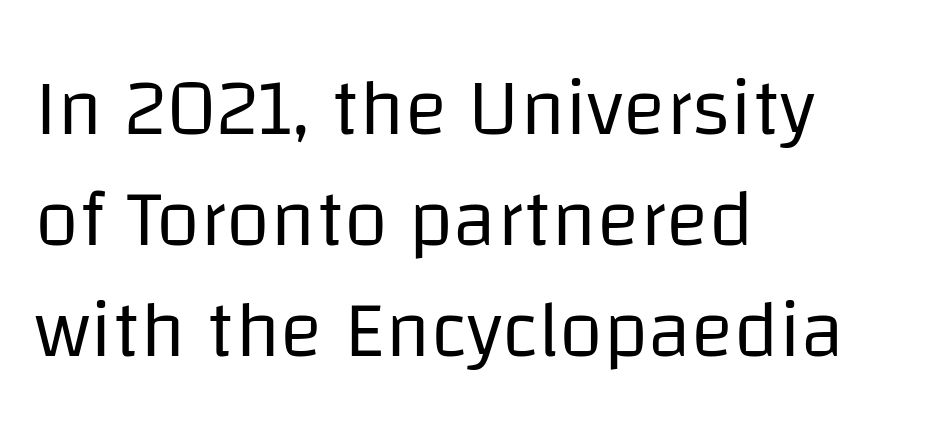
Q: Is the text bold? A: No.
Q: Is the text italic (slanted)? A: No, it is upright.
Q: Is the typeface a serif or a sans-serif typeface? A: Sans-serif.
Q: Is the text underlined? A: No.
Q: How is the paragraph aligned? A: Left-aligned.
Q: Is the spacing between letters normal or unusually wide? A: Normal.
Q: Is the spacing between lines tight, normal or loose? A: Normal.
Q: Width (condensed, normal, or wide)? A: Normal.
Q: Stroke contrast? A: Low.
Q: x-height? A: Large.
Q: Monospaced? A: No.
